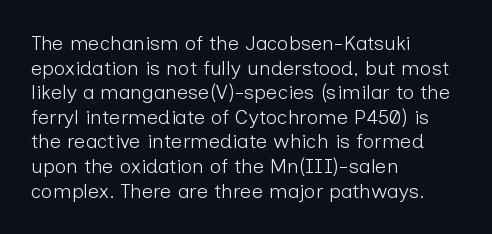
Casual observation: everything's shoved over to the left. This is not heavy type; no bold has been used. Italic? Not at all — the glyphs are vertical. The space beneath each line is pristine and unruled. No extra tracking has been applied to these lines.
